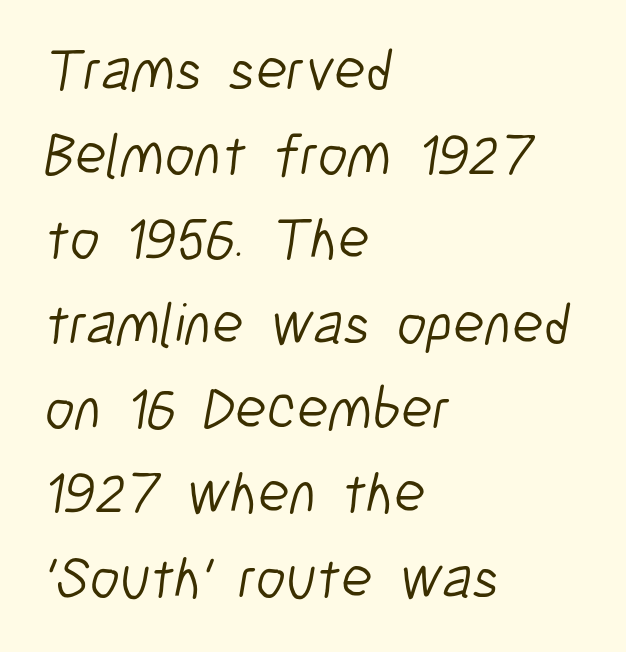
{"serif": "no", "bold": "no", "weight": "light", "width": "condensed", "stroke_contrast": "low", "x_height": "medium", "monospaced": "no", "underline": "no", "align": "left", "line_spacing": "normal", "line_spacing_ratio": 1.46, "letter_spacing": "normal", "letter_spacing_em": 0.0, "glyph_px": 58}
